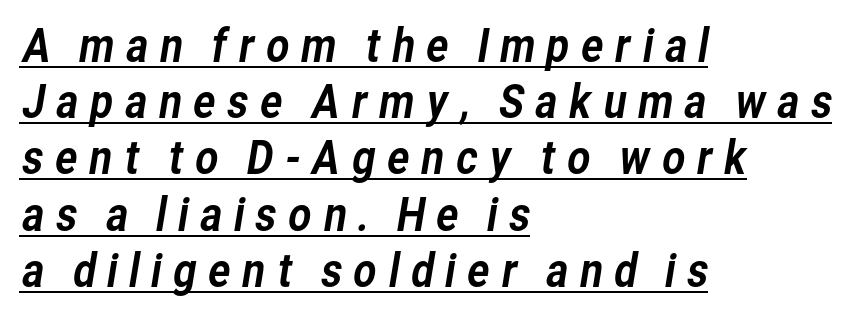
{"serif": "no", "width": "normal", "stroke_contrast": "low", "x_height": "medium", "monospaced": "no", "underline": "yes", "align": "left", "line_spacing": "normal", "line_spacing_ratio": 1.25, "letter_spacing": "wide", "letter_spacing_em": 0.21, "glyph_px": 45}
